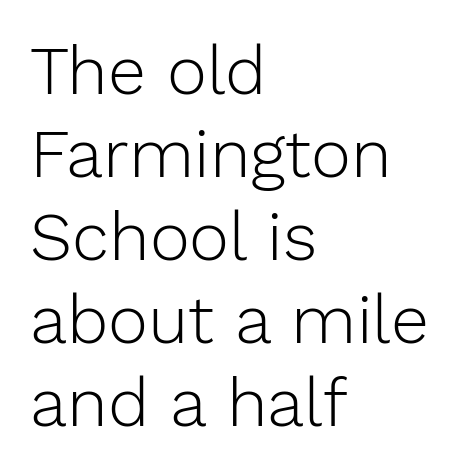
{"serif": "no", "italic": "no", "bold": "no", "weight": "light", "width": "normal", "stroke_contrast": "low", "x_height": "medium", "monospaced": "no", "underline": "no", "align": "left", "line_spacing_ratio": 1.22, "letter_spacing": "normal", "letter_spacing_em": 0.0, "glyph_px": 68}
